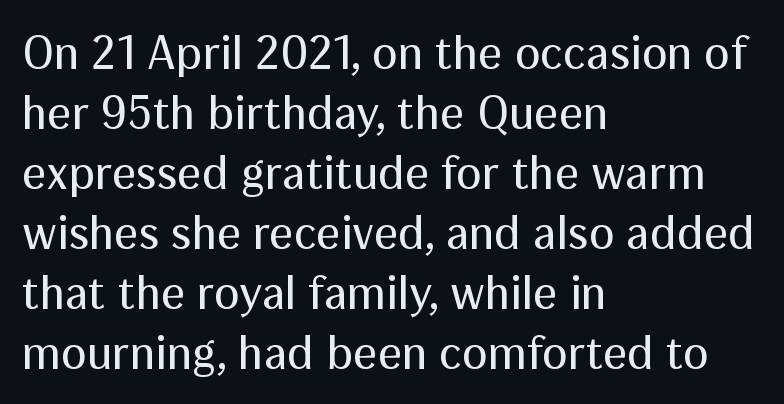
The image shows 48 px regular-weight sans-serif type, upright; set left-aligned, normal line spacing (1.25x), normal letter spacing, not underlined; medium stroke contrast and a medium x-height.
